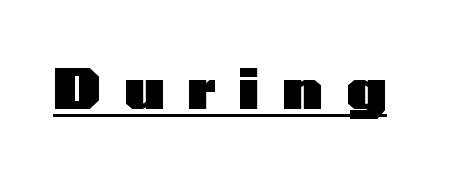
The image shows 56 px heavy, wide sans-serif type, upright; set unusually wide letter spacing (+0.41 em), underlined; low stroke contrast and a medium x-height.
